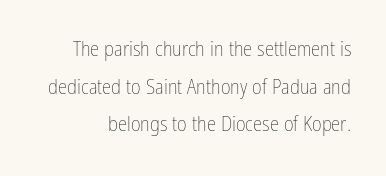
{"italic": "no", "bold": "no", "underline": "no", "line_spacing_ratio": 1.79, "letter_spacing": "normal", "letter_spacing_em": 0.0, "glyph_px": 21}
